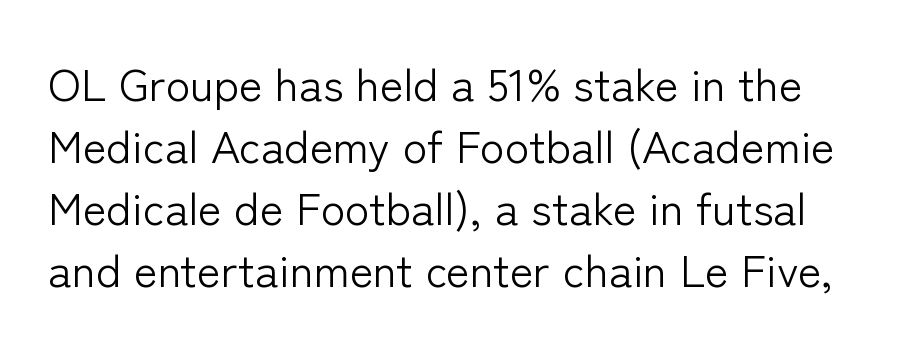
The image shows 45 px light sans-serif type, upright; set normal line spacing (1.38x), normal letter spacing, not underlined; low stroke contrast and a medium x-height.
